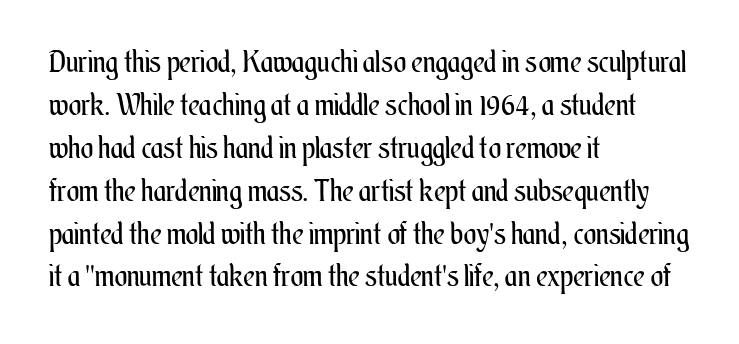
{"italic": "no", "bold": "no", "weight": "regular", "width": "condensed", "stroke_contrast": "medium", "x_height": "small", "monospaced": "no", "underline": "no", "align": "left", "line_spacing": "normal", "line_spacing_ratio": 1.43, "letter_spacing": "normal", "letter_spacing_em": 0.0, "glyph_px": 30}
